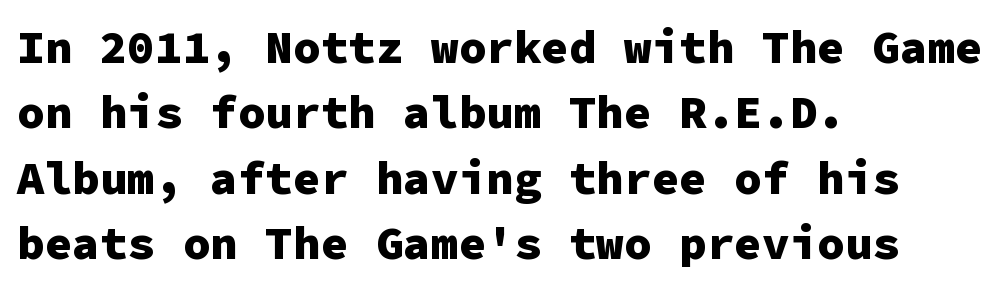
The image shows 46 px heavy sans-serif type, upright, monospaced; set left-aligned, normal line spacing (1.42x), normal letter spacing, not underlined; low stroke contrast and a medium x-height.
